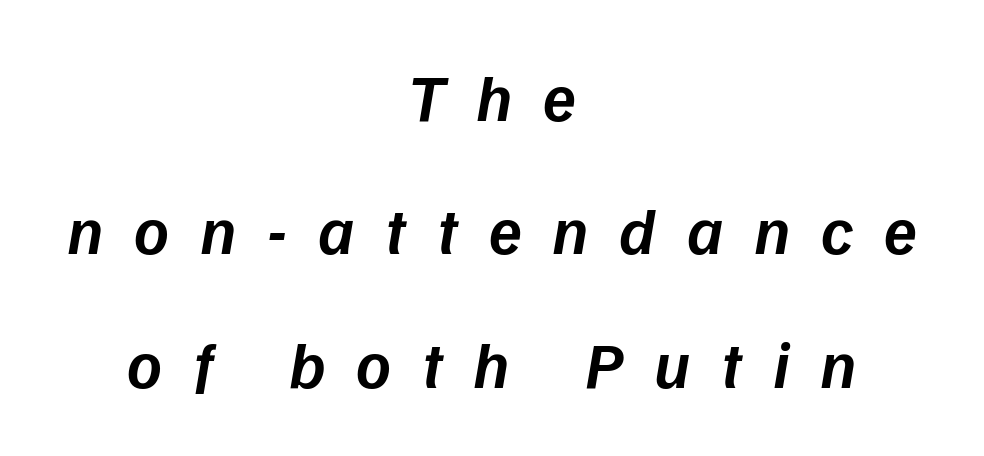
The passage shown stacks its lines with a broad gap. I'd describe the lettering as semibold — firm but not a full bold. A student would call this center alignment; a typographer would say set centered. Each letter keeps its own natural width here, so spacing adapts to shape.
